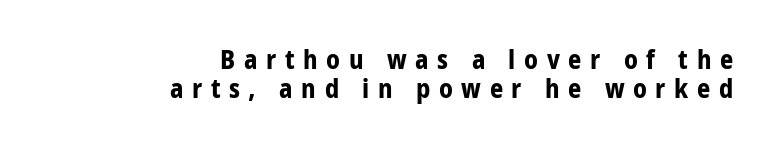
{"italic": "no", "bold": "yes", "underline": "no", "align": "right", "line_spacing": "tight", "line_spacing_ratio": 1.11, "letter_spacing": "wide", "letter_spacing_em": 0.33, "glyph_px": 26}
